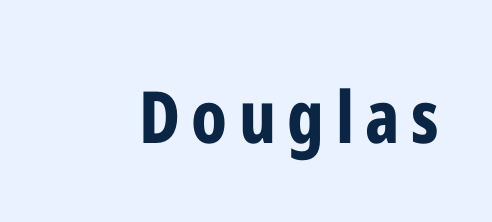
To sum up the face: it is a sans, with no serifs. Note the varied advance widths — an 'i' is clearly narrower than an 'm'. When letters stand straight like this, we call the style roman or upright. A bare baseline throughout the passage. Heft: maximum for text — a bold.
